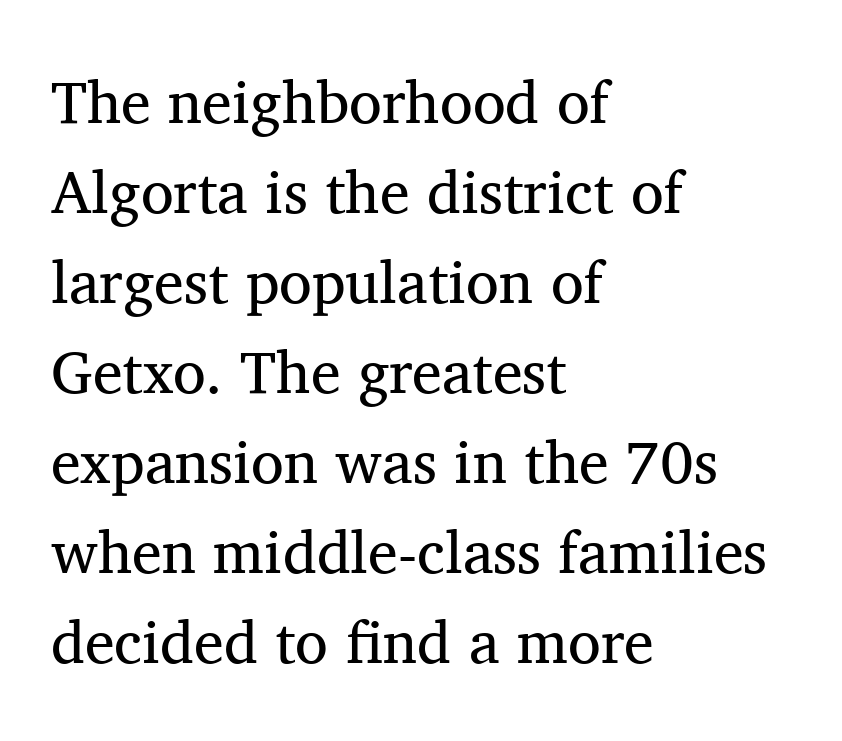
Q: Is the text bold? A: No.
Q: Is the text italic (slanted)? A: No, it is upright.
Q: Is the typeface a serif or a sans-serif typeface? A: Serif.
Q: Is the text underlined? A: No.
Q: How is the paragraph aligned? A: Left-aligned.
Q: Is the spacing between letters normal or unusually wide? A: Normal.
Q: Is the spacing between lines tight, normal or loose? A: Normal.
Q: Width (condensed, normal, or wide)? A: Normal.
Q: Stroke contrast? A: Medium.
Q: x-height? A: Medium.
Q: Monospaced? A: No.
